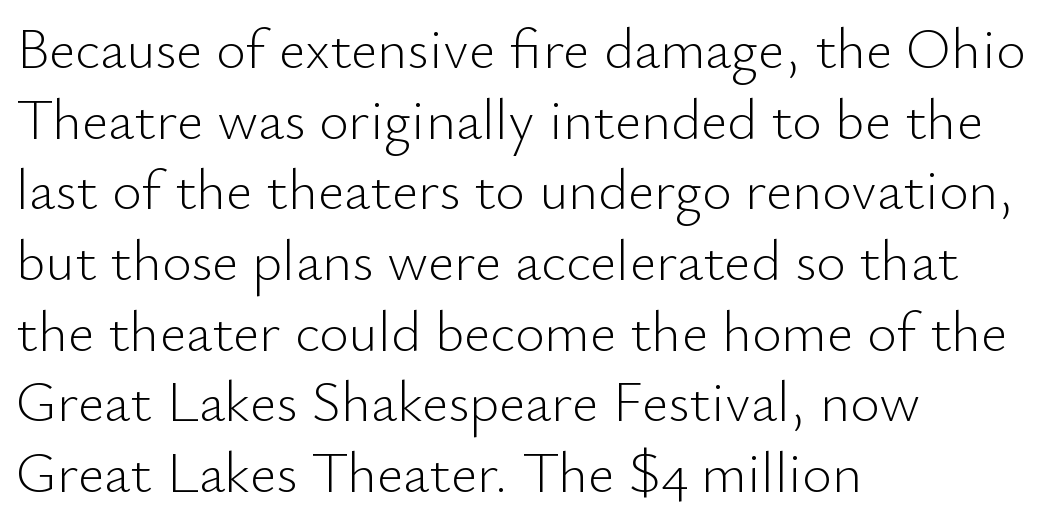
This rendering leaves character spacing at its baseline value. Vertical strokes here are truly vertical. Teacher's note: observe the even left margin — that is flush-left alignment. The font family rendered here belongs to the sans-serif group.
